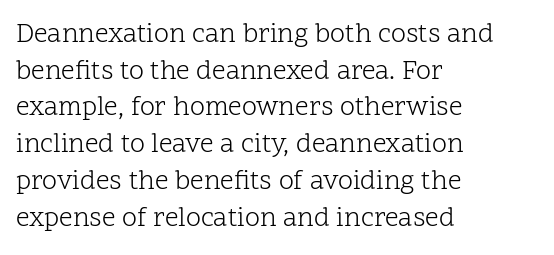
The image shows 27 px text type, upright; set left-aligned, normal line spacing (1.36x), normal letter spacing, not underlined.
